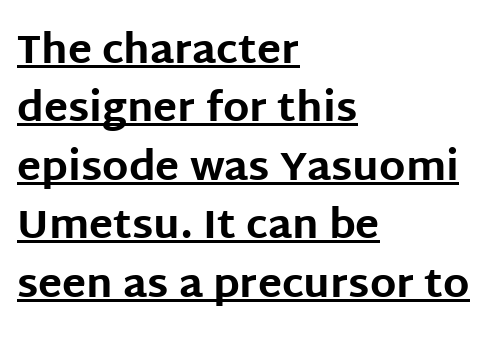
{"serif": "no", "italic": "no", "bold": "yes", "weight": "bold", "width": "normal", "stroke_contrast": "low", "x_height": "large", "monospaced": "no", "underline": "yes", "align": "left", "line_spacing": "normal", "line_spacing_ratio": 1.46, "letter_spacing": "normal", "letter_spacing_em": 0.0, "glyph_px": 40}
